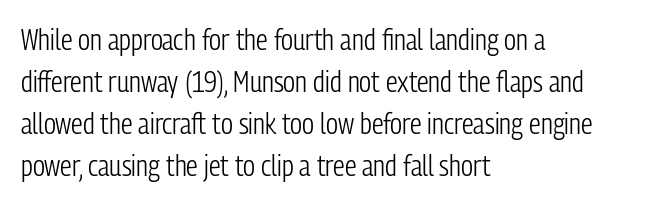
The image shows 29 px light, condensed sans-serif type, upright; set left-aligned, normal line spacing (1.45x), normal letter spacing, not underlined; low stroke contrast and a medium x-height.
